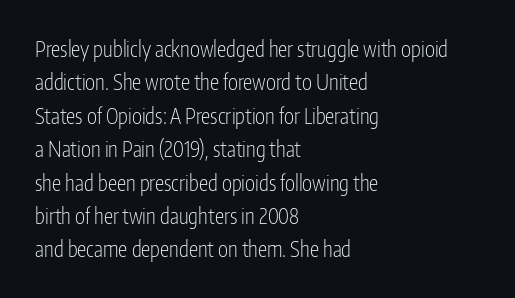
Q: Is the text bold? A: No.
Q: Is the text italic (slanted)? A: No, it is upright.
Q: Is the text underlined? A: No.
Q: How is the paragraph aligned? A: Left-aligned.
Q: Is the spacing between letters normal or unusually wide? A: Normal.
Q: Is the spacing between lines tight, normal or loose? A: Normal.
